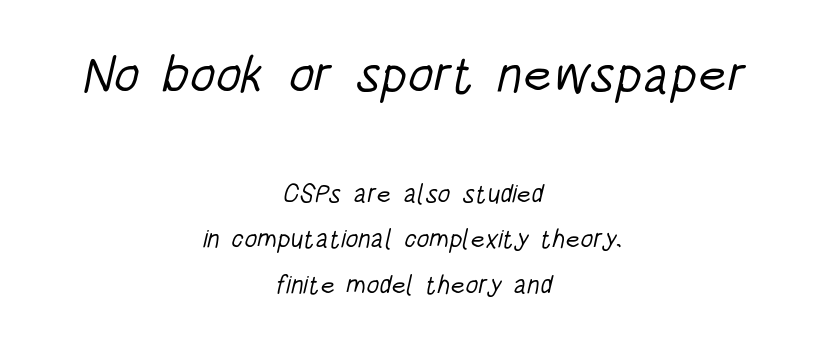
The image shows 52 px light, condensed sans-serif type; set centered, line spacing 1.74x, normal letter spacing, not underlined; the first (top) block is 2.0x larger; low stroke contrast and a large x-height.
